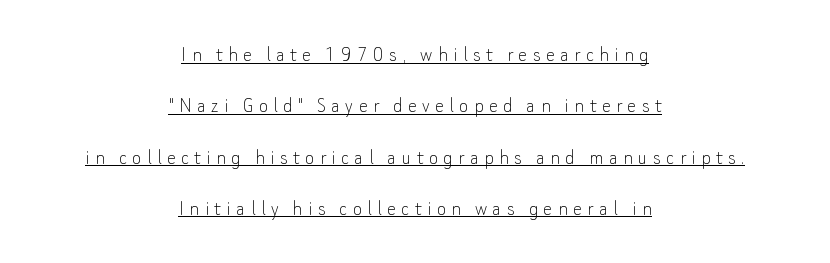
The image shows 22 px text type, upright; set centered, loose line spacing (2.33x), unusually wide letter spacing (+0.25 em), underlined.
